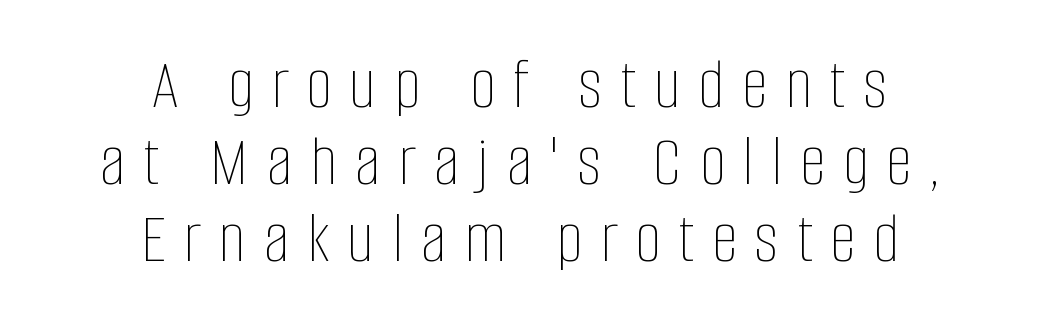
The image shows 74 px thin, condensed type, upright; set centered, tight line spacing (1.04x), unusually wide letter spacing (+0.24 em), not underlined; low stroke contrast and a large x-height.
